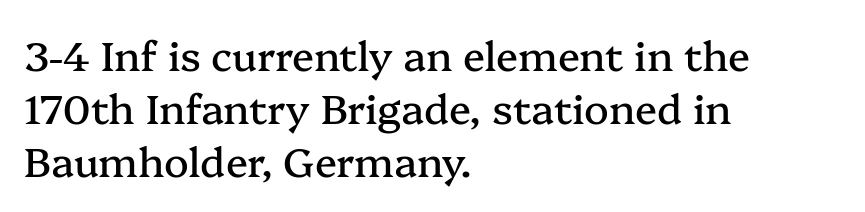
{"serif": "yes", "italic": "no", "width": "normal", "stroke_contrast": "medium", "x_height": "medium", "monospaced": "no", "underline": "no", "align": "left", "line_spacing": "normal", "line_spacing_ratio": 1.29, "letter_spacing": "normal", "letter_spacing_em": 0.0, "glyph_px": 41}
